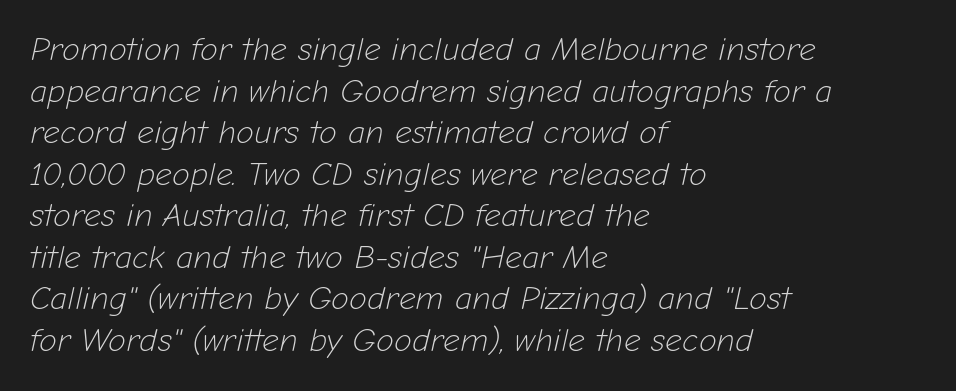
Underlining? Definitely not there. The rag falls on the right side of this text block. Each new line begins a customary step beneath the previous one. No letter is thick-stroked: the sample isn't bold. This sample uses an oblique cut, with every glyph tilted off the vertical. Is this a fixed-width face? No — the glyphs have proportional, varying widths.
